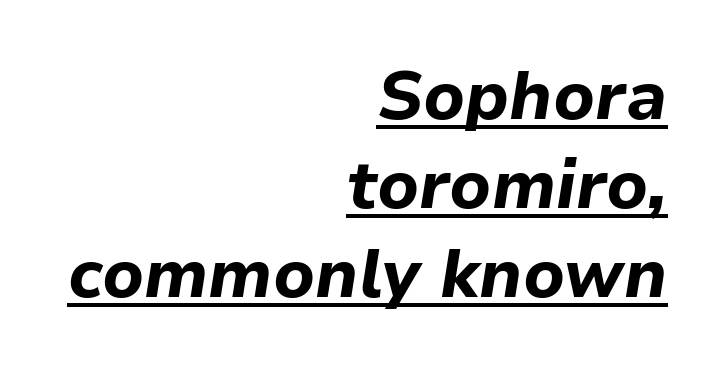
The image shows 68 px bold type, italic (leaning right); set right-aligned, normal line spacing (1.31x), normal letter spacing, underlined; low stroke contrast and a medium x-height.
